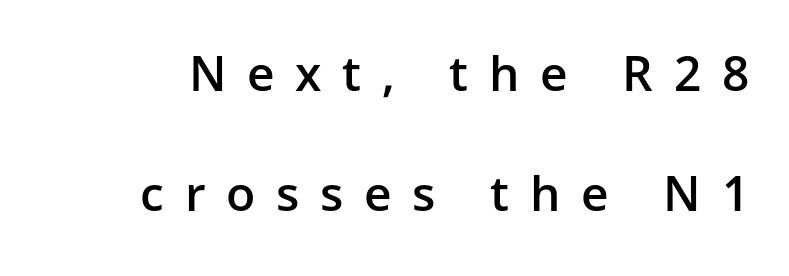
Q: Is the text bold? A: Semi-bold.
Q: Is the text italic (slanted)? A: No, it is upright.
Q: Is the typeface a serif or a sans-serif typeface? A: Sans-serif.
Q: Is the text underlined? A: No.
Q: Is the spacing between letters normal or unusually wide? A: Unusually wide.
Q: Is the spacing between lines tight, normal or loose? A: Loose.
Q: Width (condensed, normal, or wide)? A: Normal.
Q: Stroke contrast? A: Low.
Q: x-height? A: Medium.
Q: Monospaced? A: No.
